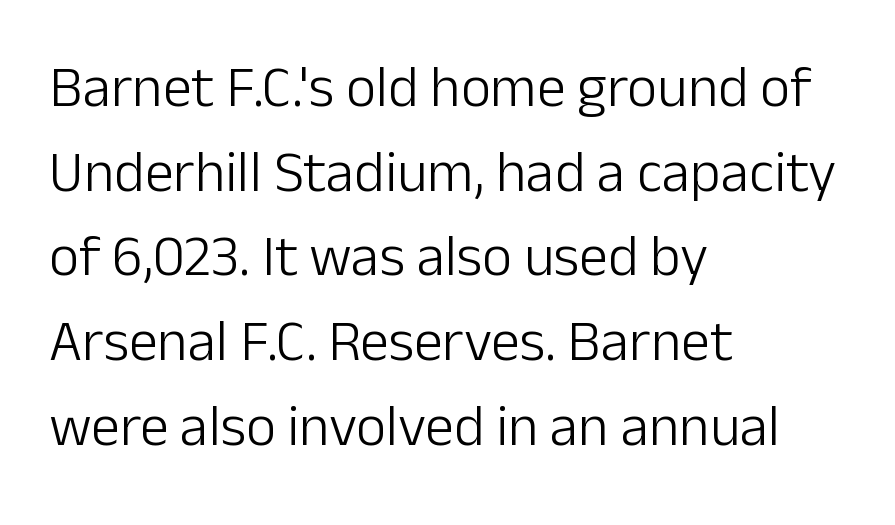
{"serif": "no", "italic": "no", "bold": "no", "weight": "light", "width": "normal", "stroke_contrast": "low", "x_height": "medium", "monospaced": "no", "underline": "no", "align": "left", "line_spacing": "normal", "line_spacing_ratio": 1.46, "letter_spacing": "normal", "letter_spacing_em": 0.0, "glyph_px": 58}
